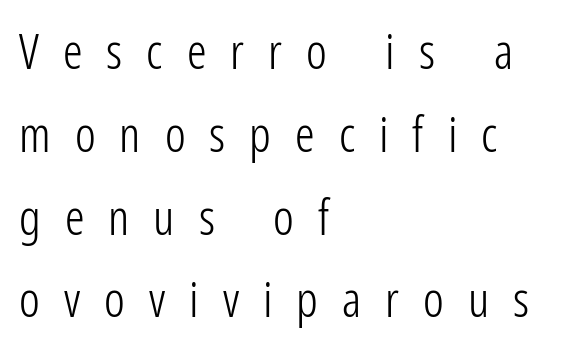
In terms of posture, this sample is upright. Inter-character spacing is expanded well beyond the font's built-in metrics. Looks like regular typesetting: each glyph gets only the width it needs. Letterform terminals end flat and unadorned throughout the passage. Notice how descenders clear the ascenders below comfortably — that's standard leading. The typesetting does not lean heavy: it is not bold.
